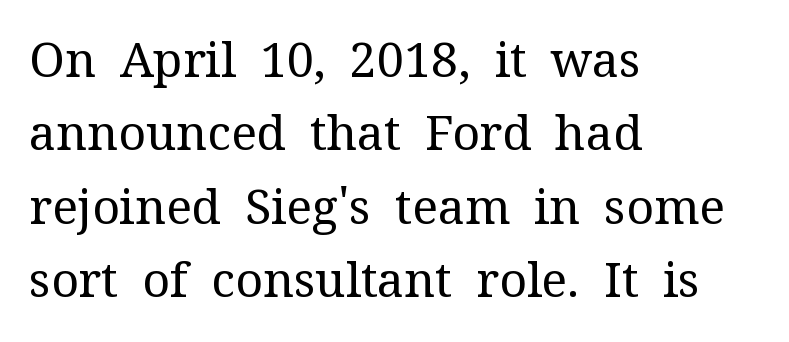
The image shows 48 px regular-weight serif type, upright; set left-aligned, normal line spacing (1.53x), normal letter spacing, not underlined; medium stroke contrast and a medium x-height.
